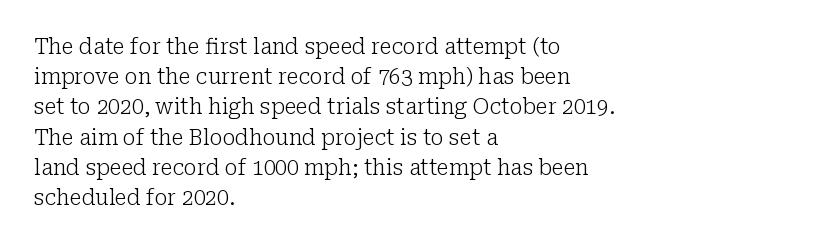
Q: Is the text bold? A: No.
Q: Is the text italic (slanted)? A: No, it is upright.
Q: Is the text underlined? A: No.
Q: How is the paragraph aligned? A: Left-aligned.
Q: Is the spacing between letters normal or unusually wide? A: Normal.
Q: Is the spacing between lines tight, normal or loose? A: Normal.
